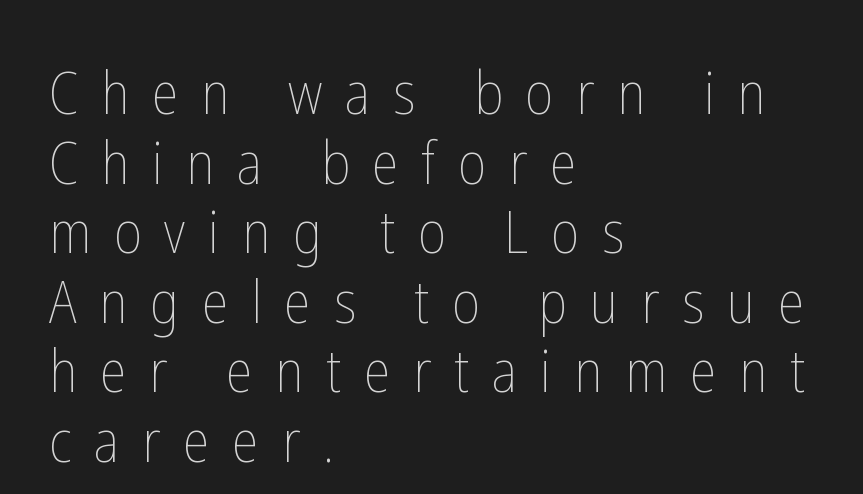
{"italic": "no", "bold": "no", "weight": "thin", "width": "condensed", "stroke_contrast": "low", "x_height": "medium", "monospaced": "no", "underline": "no", "align": "left", "line_spacing_ratio": 1.16, "letter_spacing": "wide", "letter_spacing_em": 0.38, "glyph_px": 60}
